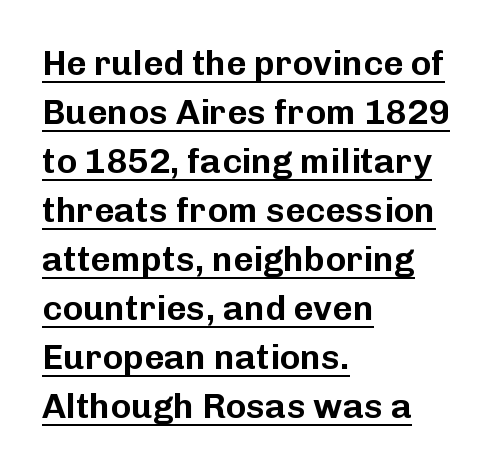
The image shows 35 px sans-serif type, upright; set left-aligned, normal line spacing (1.4x), normal letter spacing, underlined; low stroke contrast and a medium x-height.
